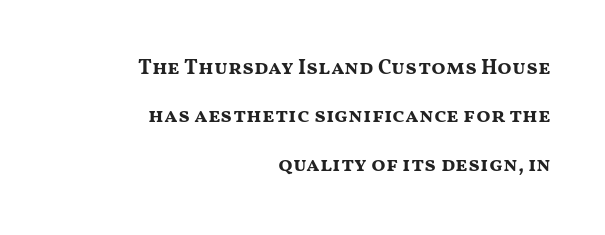
Q: Is the text bold? A: Yes.
Q: Is the text italic (slanted)? A: No, it is upright.
Q: Is the text underlined? A: No.
Q: How is the paragraph aligned? A: Right-aligned.
Q: Is the spacing between letters normal or unusually wide? A: Normal.
Q: Is the spacing between lines tight, normal or loose? A: Loose.
